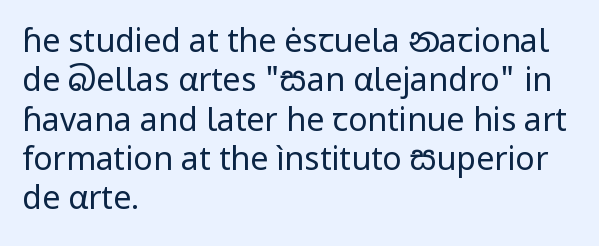
Nothing heavy about these letters — not bold at all. Each row of text sits above clean, open space. A student would call this left alignment; a typographer would say flush left, rag right. No feet cap the strokes, marking this as sans-serif type.
